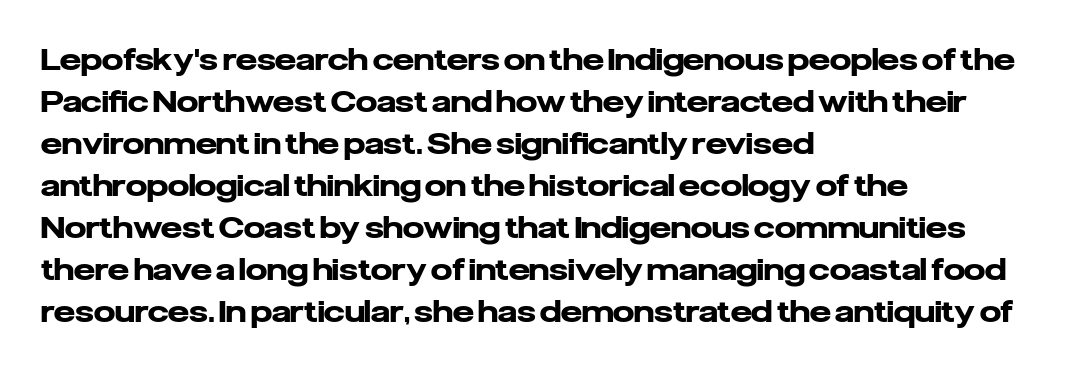
Q: Is the text bold? A: Yes.
Q: Is the text italic (slanted)? A: No, it is upright.
Q: Is the typeface a serif or a sans-serif typeface? A: Sans-serif.
Q: Is the text underlined? A: No.
Q: How is the paragraph aligned? A: Left-aligned.
Q: Is the spacing between letters normal or unusually wide? A: Normal.
Q: Is the spacing between lines tight, normal or loose? A: Normal.
Q: Width (condensed, normal, or wide)? A: Normal.
Q: Stroke contrast? A: Low.
Q: x-height? A: Medium.
Q: Monospaced? A: No.
